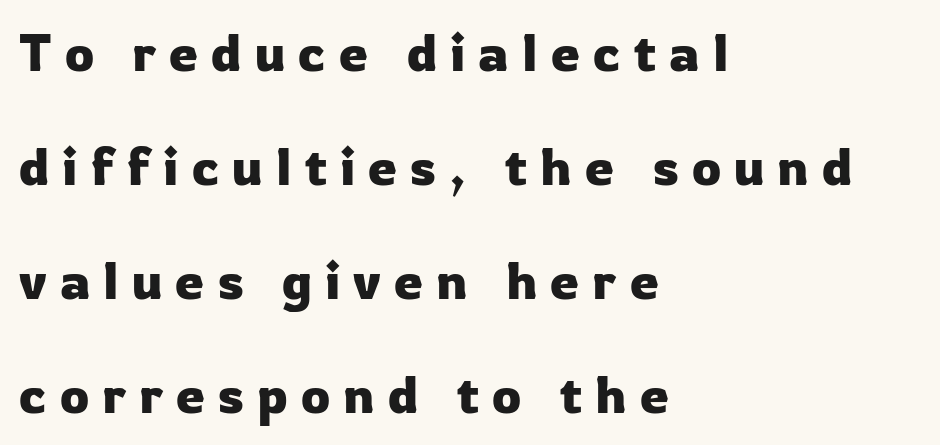
The image shows 52 px sans-serif type, upright; set left-aligned, loose line spacing (2.19x), unusually wide letter spacing (+0.25 em), not underlined; low stroke contrast and a medium x-height.
